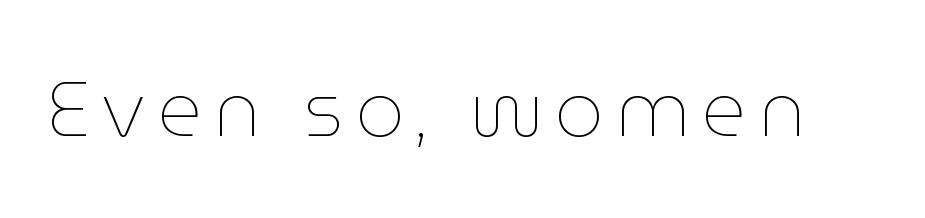
The typeface has the unassuming heft of standard copy or less. Check under the words: just untouched page. Every character sits straight up, as roman type does. The passage shown is typed in a proportional face where columns would drift.
